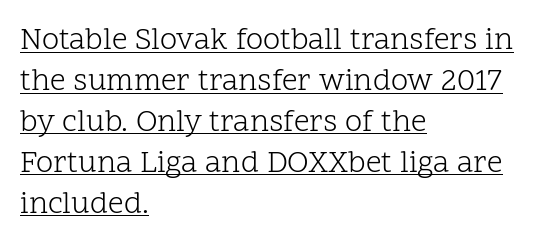
{"serif": "yes", "italic": "no", "bold": "no", "weight": "light", "width": "normal", "stroke_contrast": "low", "x_height": "medium", "monospaced": "no", "underline": "yes", "align": "left", "line_spacing": "normal", "line_spacing_ratio": 1.32, "letter_spacing": "normal", "letter_spacing_em": 0.0, "glyph_px": 31}
